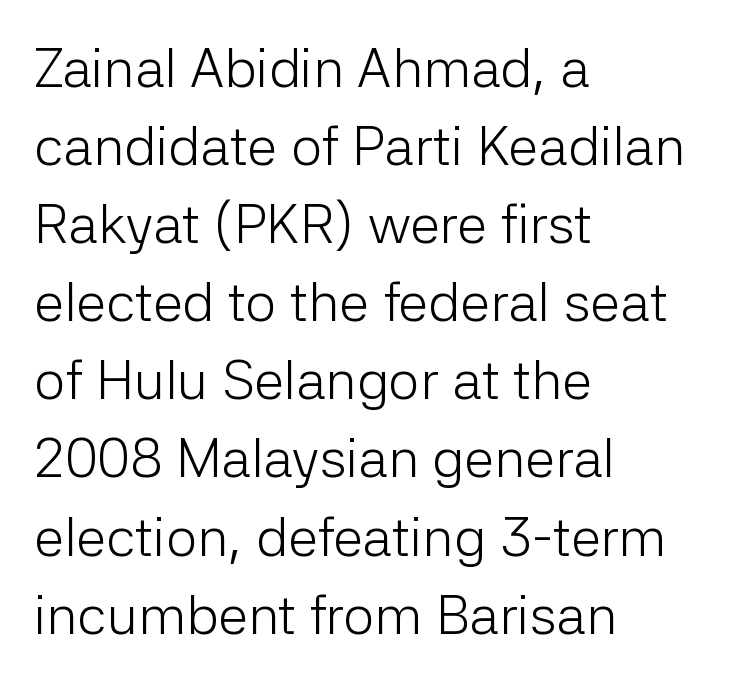
A typesetter would mark this as roman, not italic. This rendering leaves character spacing at its baseline value. The block of text has a typical density, with ordinary space between rows. The strip under each line holds only bare page. What kind of face is this? One without serifs — a sans.
